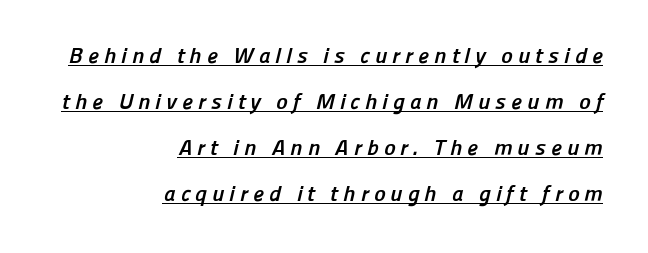
Q: Is the text bold? A: Yes.
Q: Is the text underlined? A: Yes.
Q: How is the paragraph aligned? A: Right-aligned.
Q: Is the spacing between letters normal or unusually wide? A: Unusually wide.
Q: Is the spacing between lines tight, normal or loose? A: Loose.
